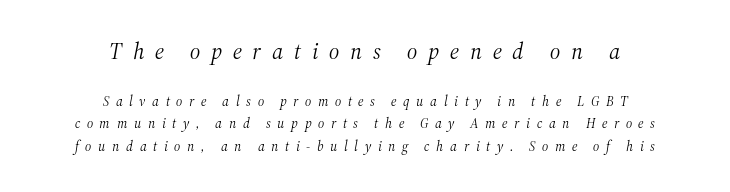
The image shows 23 px text type, italic (leaning right); set centered, normal line spacing (1.62x), unusually wide letter spacing (+0.47 em), not underlined; the first (top) block is 1.64x larger.
